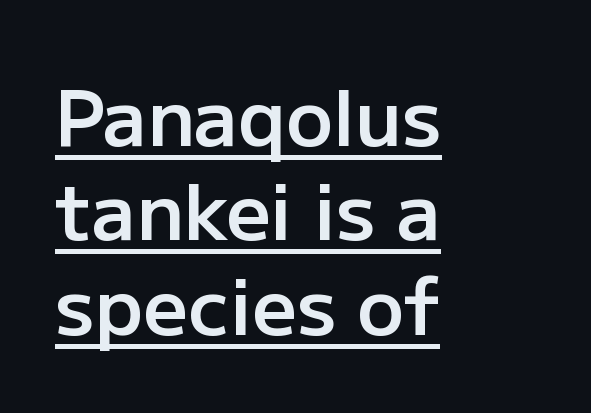
The text was rendered using a sans face with plain stroke endings. You could not count columns in this text — the font is proportionally spaced. Caption: multi-line text, flush left, ragged right. Notice how the stems are strictly vertical — no italics here. The words here are underlined. The face used here is rendered with its standard letterfit.
